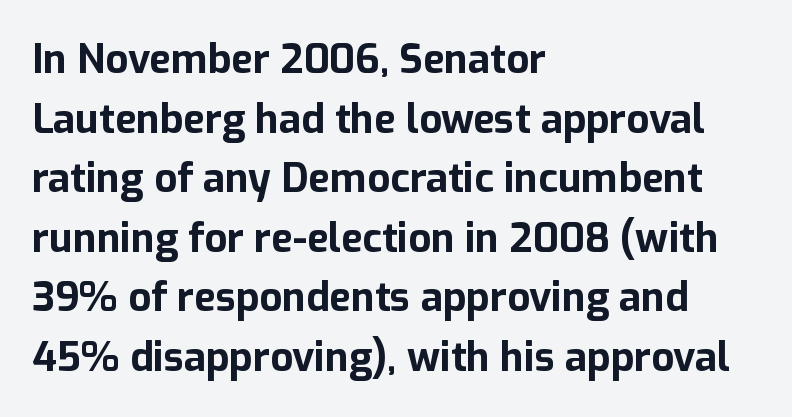
This sample uses a sans-serif face. Proportional: the letters do not fall into vertical columns. How would I describe the line gaps? Plain and ordinary. Rendered with straight, roman letterforms. Casual observation: everything's shoved over to the left.
